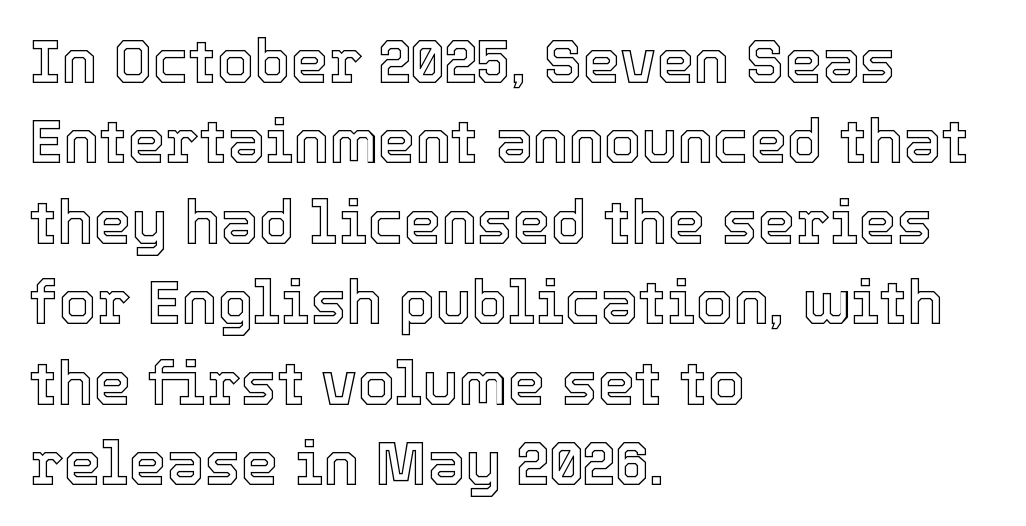
{"italic": "no", "width": "normal", "x_height": "medium", "monospaced": "no", "underline": "no", "align": "left", "line_spacing": "normal", "line_spacing_ratio": 1.34, "letter_spacing": "normal", "letter_spacing_em": 0.0, "glyph_px": 60}
